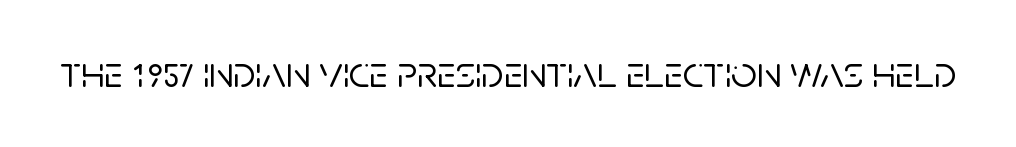
Rule under the text: the space is simply empty. A typesetter would call this proportional, since set widths differ per character. In terms of letterspacing, this is plain default setting. Italic: no, the glyphs are upright roman.
